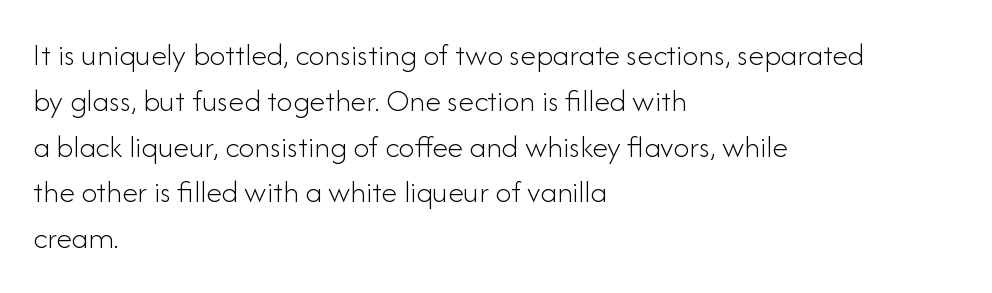
The image shows 32 px light sans-serif type, upright; set left-aligned, normal line spacing (1.43x), normal letter spacing, not underlined; low stroke contrast and a small x-height.
